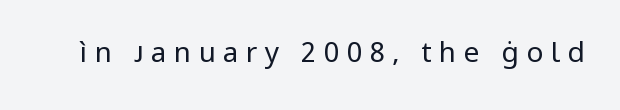
{"serif": "no", "italic": "no", "bold": "no", "weight": "regular", "width": "normal", "stroke_contrast": "low", "x_height": "medium", "monospaced": "no", "underline": "no", "letter_spacing": "wide", "letter_spacing_em": 0.26, "glyph_px": 28}
